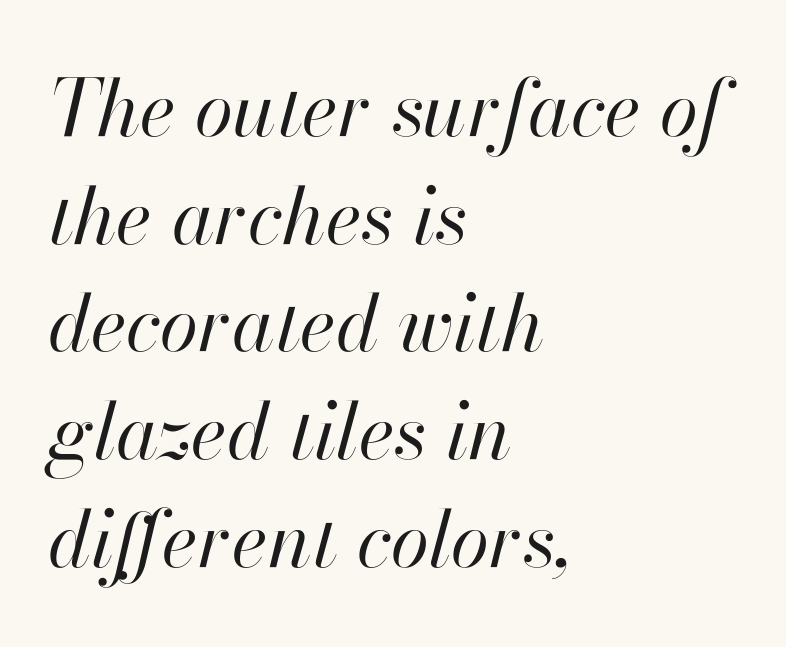
The image shows 78 px regular-weight type, italic (leaning right); set left-aligned, normal line spacing (1.38x), normal letter spacing, not underlined; high stroke contrast and a small x-height.
